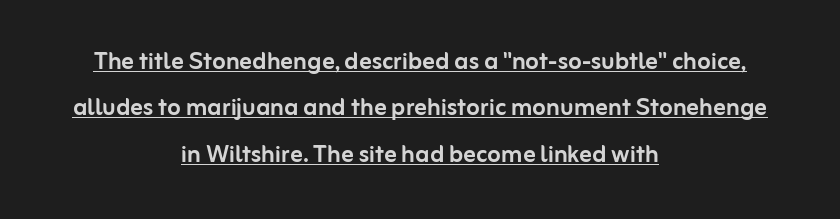
The typesetter has applied underlining to the passage shown. Summary of vertical rhythm: regular, with standard interline spacing. Honestly, the letter spacing is just normal — you wouldn't notice it. Proportional: the letters do not fall into vertical columns. The whitespace from short lines is split evenly between both sides. Does the lettering tilt? It doesn't — this is upright.
